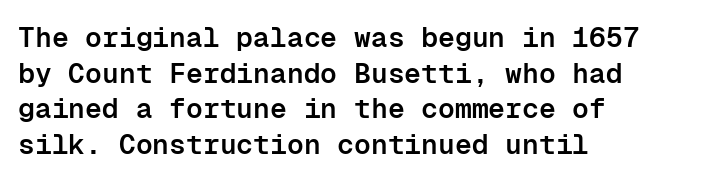
The passage shown is not underscored anywhere. Spacing verdict: monospaced, one width for all characters. Vertically, the passage feels balanced, rows spaced as you'd expect. This rendering leaves character spacing at its baseline value. When letters stand straight like this, we call the style roman or upright. The type family on display is of the sans-serif kind.
